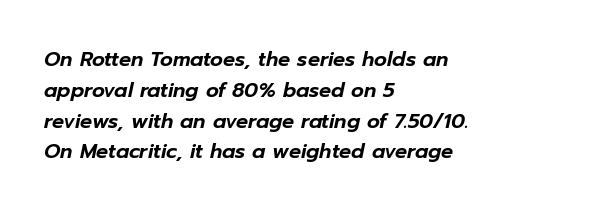
Does extra space separate the letters? No, they use regular spacing. In terms of leading, this rendering sits right in the middle. Type without underlining. The passage is arranged the way most books set body copy — flush left.
